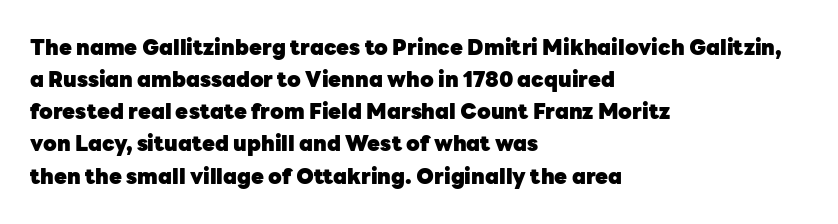
Tracking value appears to be zero — textbook default spacing. Is the type bold? Yes — the strokes are clearly thick and heavy. The block of text has a typical density, with ordinary space between rows. The rag falls on the right side of this text block. Words float on clear page, feet unadorned.
